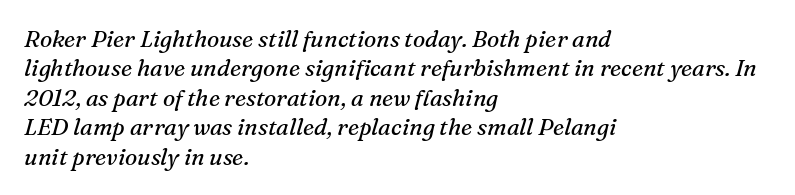
Q: Is the text bold? A: No.
Q: Is the text italic (slanted)? A: Yes, it leans right by about 16 degrees.
Q: Is the text underlined? A: No.
Q: How is the paragraph aligned? A: Left-aligned.
Q: Is the spacing between letters normal or unusually wide? A: Normal.
Q: Is the spacing between lines tight, normal or loose? A: Normal.
